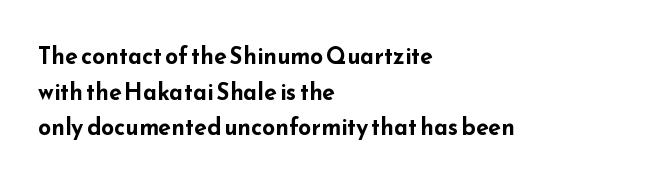
The image shows 23 px bold type, upright; set left-aligned, normal line spacing (1.55x), normal letter spacing, not underlined.
